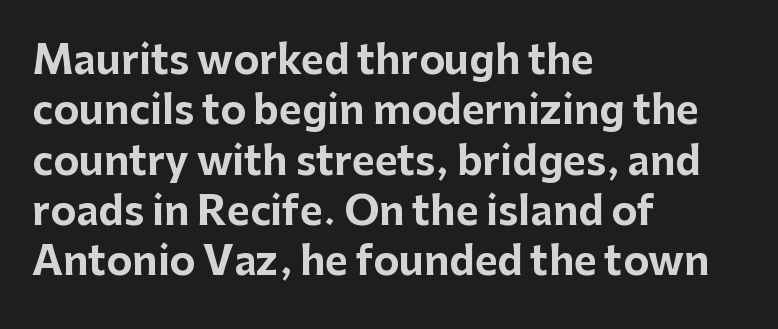
The image shows 39 px bold sans-serif type, upright; set left-aligned, normal line spacing (1.29x), normal letter spacing, not underlined; low stroke contrast and a medium x-height.
